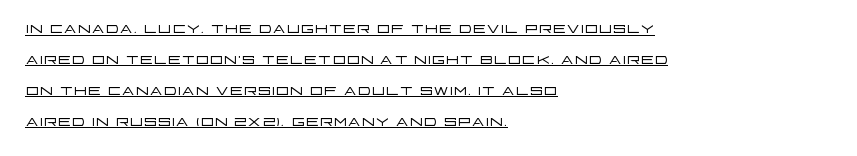
{"italic": "no", "bold": "no", "underline": "yes", "align": "left", "line_spacing": "normal", "line_spacing_ratio": 1.47, "letter_spacing": "normal", "letter_spacing_em": 0.0, "glyph_px": 21}
